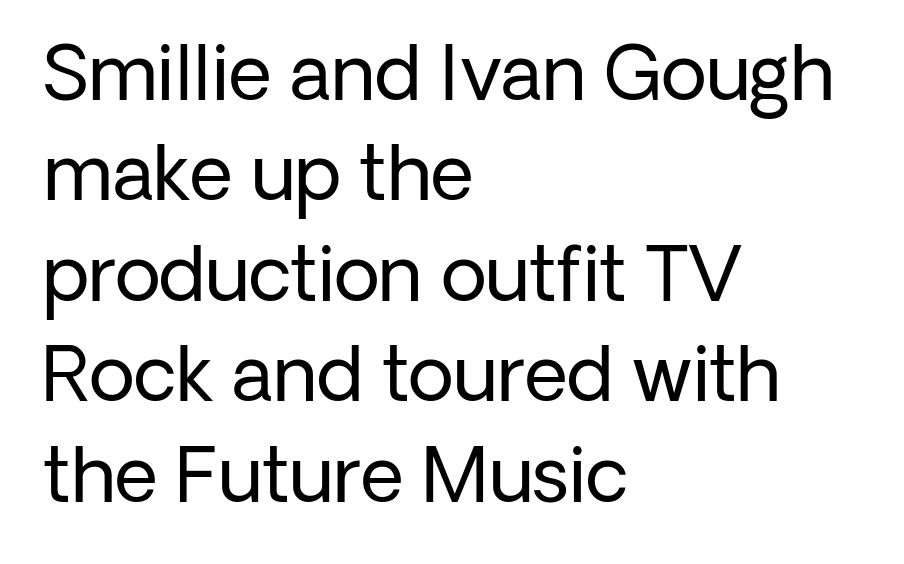
Underline: absent. No chunkiness to these letters — they're not bold. Nope, not italic — everything's standing straight. Nobody touched the tracking dial on this one.
